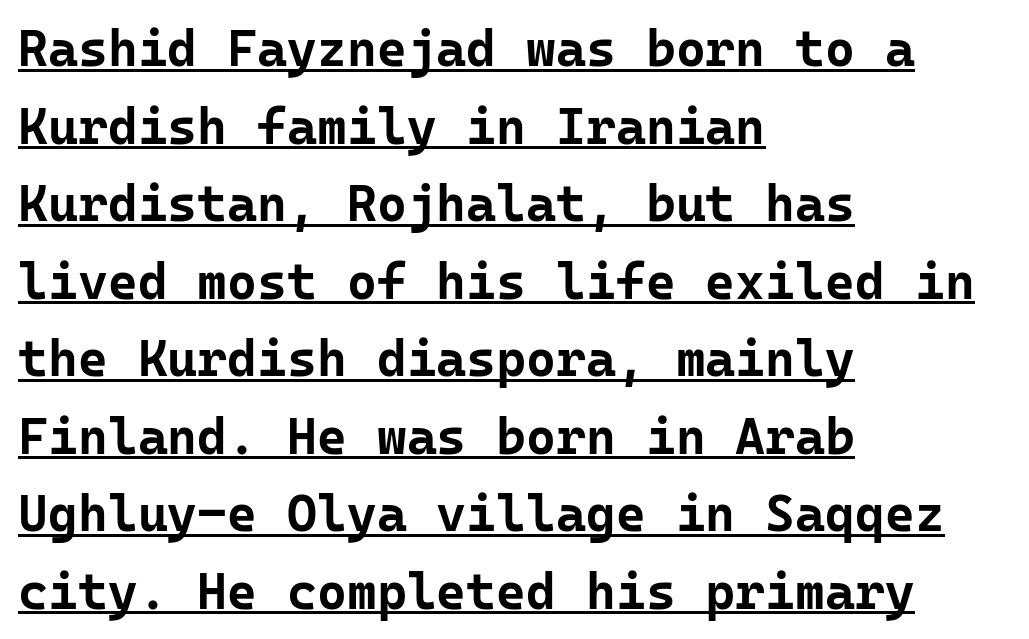
Q: Is the text bold? A: Yes.
Q: Is the text italic (slanted)? A: No, it is upright.
Q: Is the typeface a serif or a sans-serif typeface? A: Sans-serif.
Q: Is the text underlined? A: Yes.
Q: How is the paragraph aligned? A: Left-aligned.
Q: Is the spacing between letters normal or unusually wide? A: Normal.
Q: Is the spacing between lines tight, normal or loose? A: Normal.
Q: Width (condensed, normal, or wide)? A: Normal.
Q: Stroke contrast? A: Low.
Q: x-height? A: Medium.
Q: Monospaced? A: Yes.
